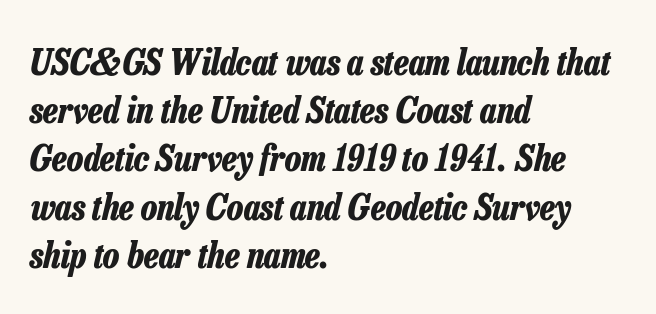
{"italic": "yes", "lean": "right", "slant_degrees": 13, "bold": "yes", "weight": "bold", "width": "condensed", "stroke_contrast": "low", "x_height": "medium", "monospaced": "no", "underline": "no", "align": "left", "line_spacing": "normal", "line_spacing_ratio": 1.34, "letter_spacing": "normal", "letter_spacing_em": 0.0, "glyph_px": 36}
